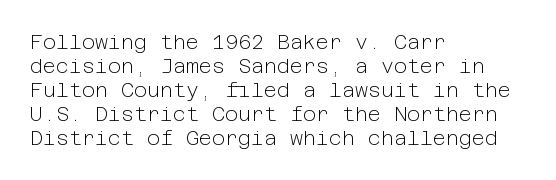
Descenders are the only things crossing below the line. Letters have the restrained weight of plain body copy at most. Where is the straight margin? On the left. Between one letter and the next there's only the usual sliver of space.
